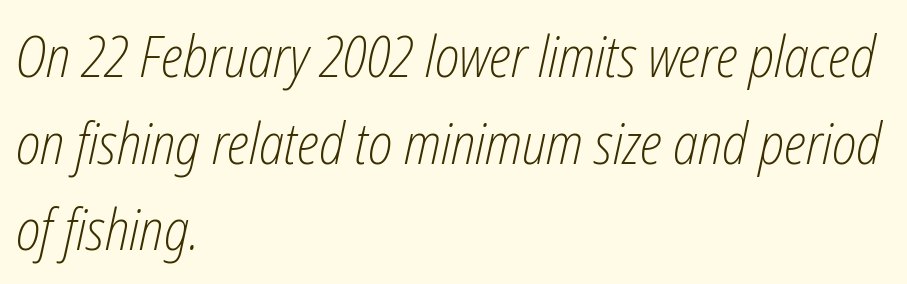
Typeset ragged right — the left edge is the straight one. Every character sits at an angle, as italics do. Interline gaps are of average width in this sample. Spacing verdict: proportional, widths tailored to each character. The strip under each line holds only bare page.
